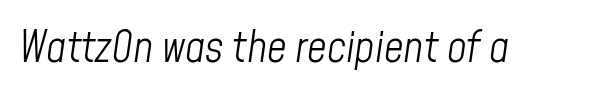
The image shows 43 px light, condensed type, italic (leaning right); set normal letter spacing, not underlined; low stroke contrast and a medium x-height.
